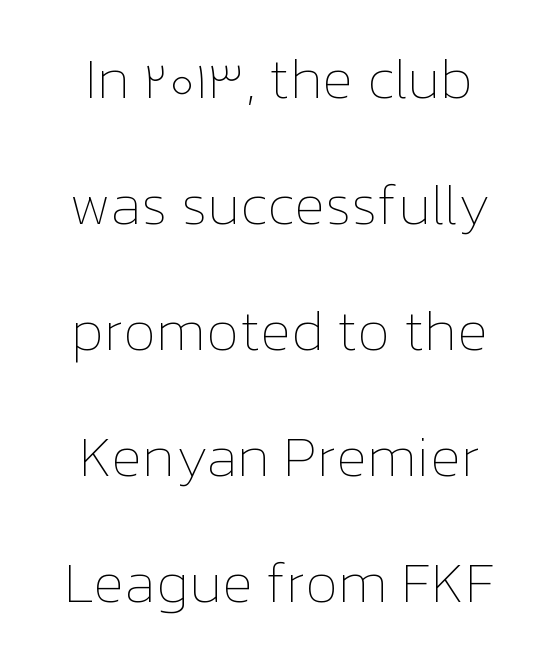
Q: Is the text bold? A: No.
Q: Is the text italic (slanted)? A: No, it is upright.
Q: Is the text underlined? A: No.
Q: How is the paragraph aligned? A: Centered.
Q: Is the spacing between letters normal or unusually wide? A: Normal.
Q: Is the spacing between lines tight, normal or loose? A: Loose.
Q: Width (condensed, normal, or wide)? A: Normal.
Q: Stroke contrast? A: Low.
Q: x-height? A: Medium.
Q: Monospaced? A: No.
